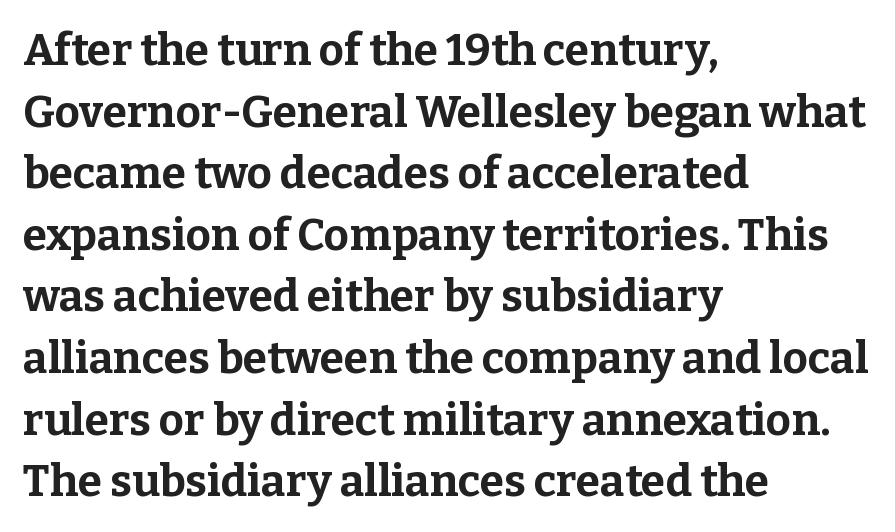
If you measured baseline to baseline, you'd find a middling distance. Varying glyph widths throughout — classic text-font behaviour. Regarding serifs, this sample has them. I'd describe the lettering as bold — thick and assertive. When letters stand straight like this, we call the style roman or upright.
